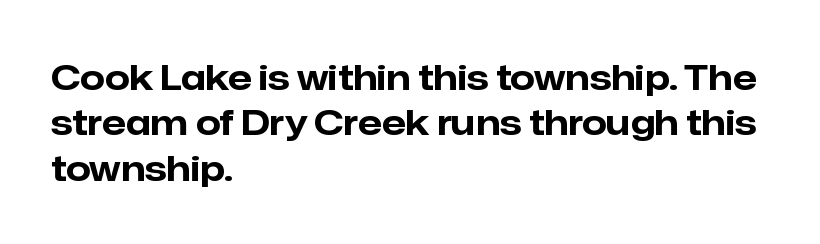
The image shows 35 px bold sans-serif type, upright; set left-aligned, normal line spacing (1.3x), normal letter spacing, not underlined; low stroke contrast and a medium x-height.
